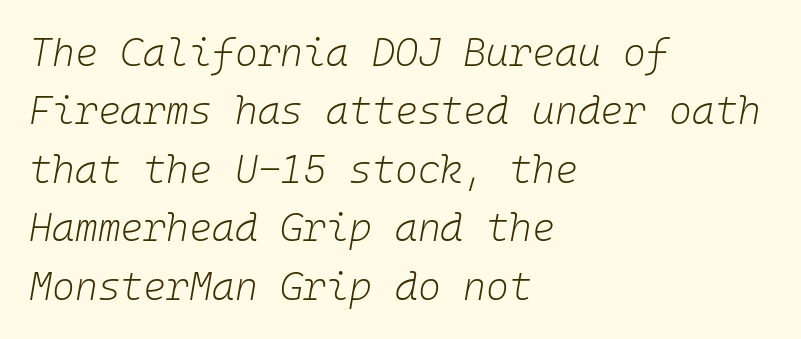
{"italic": "yes", "lean": "right", "slant_degrees": 10, "bold": "no", "weight": "light", "width": "normal", "stroke_contrast": "low", "x_height": "medium", "monospaced": "yes", "underline": "no", "align": "left", "line_spacing": "normal", "line_spacing_ratio": 1.5, "letter_spacing": "normal", "letter_spacing_em": 0.0, "glyph_px": 39}
